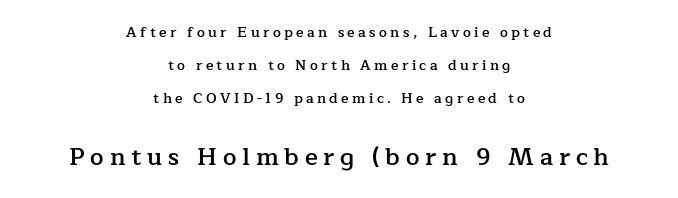
The image shows 24 px text type, upright; set centered, loose line spacing (2.34x), unusually wide letter spacing (+0.24 em), not underlined; the second (bottom) block is 1.71x larger.
